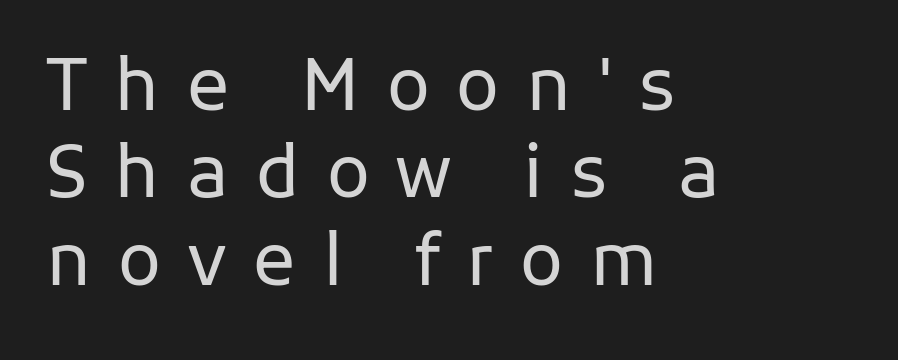
Q: Is the text bold? A: No.
Q: Is the text italic (slanted)? A: No, it is upright.
Q: Is the typeface a serif or a sans-serif typeface? A: Sans-serif.
Q: Is the text underlined? A: No.
Q: How is the paragraph aligned? A: Left-aligned.
Q: Is the spacing between letters normal or unusually wide? A: Unusually wide.
Q: Width (condensed, normal, or wide)? A: Normal.
Q: Stroke contrast? A: Low.
Q: x-height? A: Medium.
Q: Monospaced? A: No.
